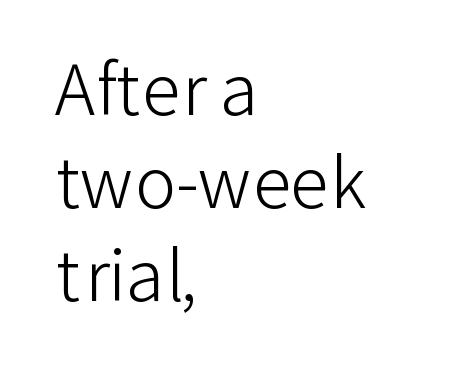
Q: Is the text bold? A: No.
Q: Is the text italic (slanted)? A: No, it is upright.
Q: Is the typeface a serif or a sans-serif typeface? A: Sans-serif.
Q: Is the text underlined? A: No.
Q: How is the paragraph aligned? A: Left-aligned.
Q: Is the spacing between letters normal or unusually wide? A: Normal.
Q: Is the spacing between lines tight, normal or loose? A: Normal.
Q: Width (condensed, normal, or wide)? A: Normal.
Q: Stroke contrast? A: Low.
Q: x-height? A: Medium.
Q: Monospaced? A: No.
